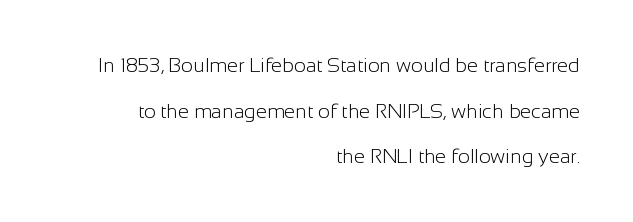
Q: Is the text bold? A: No.
Q: Is the text italic (slanted)? A: No, it is upright.
Q: Is the text underlined? A: No.
Q: How is the paragraph aligned? A: Right-aligned.
Q: Is the spacing between letters normal or unusually wide? A: Normal.
Q: Is the spacing between lines tight, normal or loose? A: Loose.
